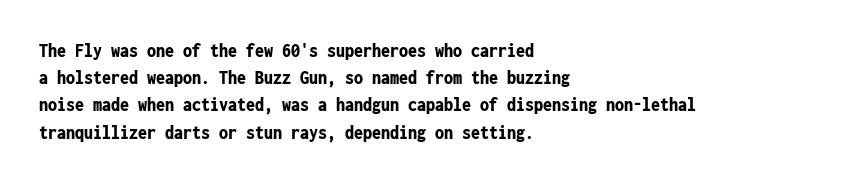
The image shows 20 px bold type, upright; set left-aligned, normal line spacing (1.36x), normal letter spacing, not underlined.
